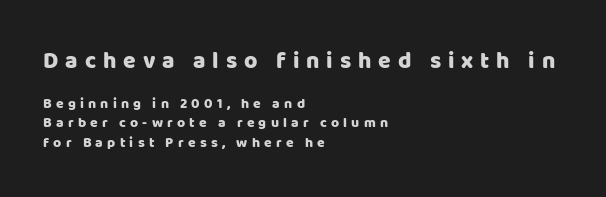
What stands out about the letter spacing? Its width — letters are far apart. Vertical strokes here are truly vertical. Has an underline been added? It has not. Typesetter's note — upper block bumped up in size, lower block left smaller.
